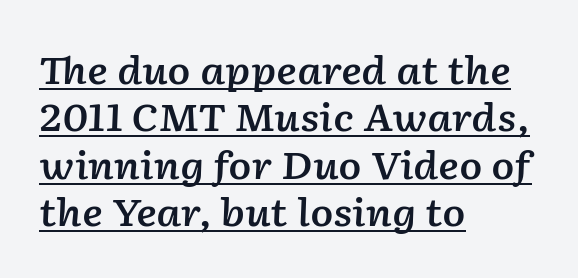
Q: Is the text bold? A: Semi-bold.
Q: Is the text italic (slanted)? A: Yes, it leans right by about 2 degrees.
Q: Is the text underlined? A: Yes.
Q: How is the paragraph aligned? A: Left-aligned.
Q: Is the spacing between letters normal or unusually wide? A: Normal.
Q: Is the spacing between lines tight, normal or loose? A: Normal.
Q: Width (condensed, normal, or wide)? A: Normal.
Q: Stroke contrast? A: Low.
Q: x-height? A: Medium.
Q: Monospaced? A: No.
